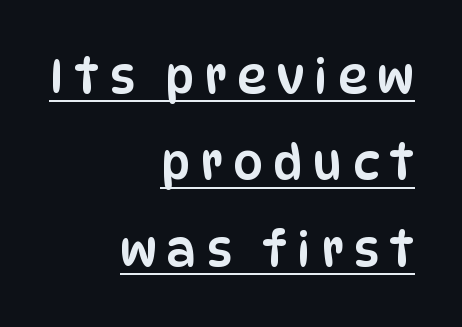
{"serif": "no", "italic": "no", "width": "condensed", "stroke_contrast": "low", "x_height": "large", "monospaced": "no", "underline": "yes", "align": "right", "line_spacing_ratio": 1.84, "letter_spacing": "wide", "letter_spacing_em": 0.22, "glyph_px": 47}
